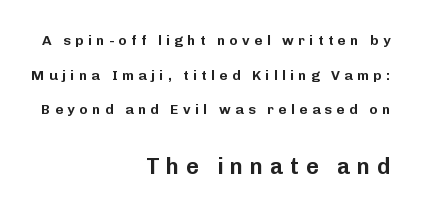
Q: Is the text italic (slanted)? A: No, it is upright.
Q: Is the text underlined? A: No.
Q: How is the paragraph aligned? A: Right-aligned.
Q: Is the spacing between letters normal or unusually wide? A: Unusually wide.
Q: Is the spacing between lines tight, normal or loose? A: Loose.
Q: Which block of text is set in a larger size, the first (top) or the second (bottom)? A: The second (bottom) one.
